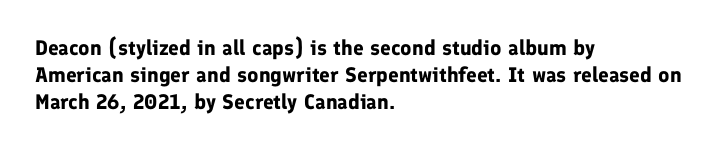
{"italic": "no", "bold": "yes", "underline": "no", "align": "left", "line_spacing": "normal", "line_spacing_ratio": 1.28, "letter_spacing": "normal", "letter_spacing_em": 0.0, "glyph_px": 21}
